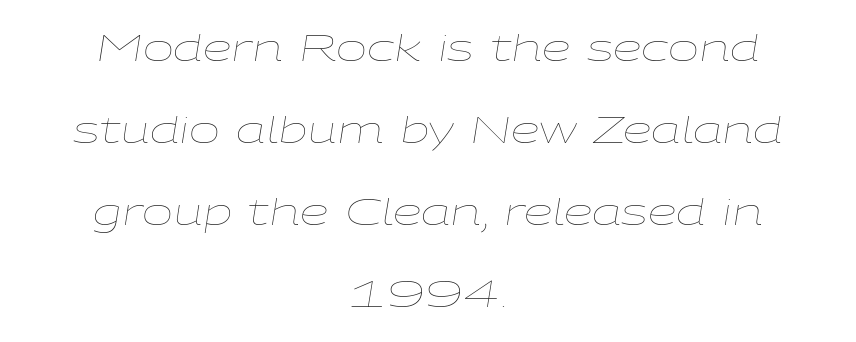
Line starts and ends both wander, symmetrically. The passage shown has conventional tracking throughout. Underlining? Definitely not there. If you drew a line through each stem, it would be angled.
